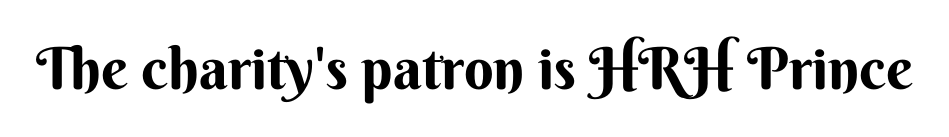
The lettering holds an erect, upright posture throughout. The face used here is proportionally spaced, like ordinary book or web type. Descenders are the only things crossing below the line. Is this a sans? Yes — the strokes have no serifs. The glyphs have the mass of a bold cut.
